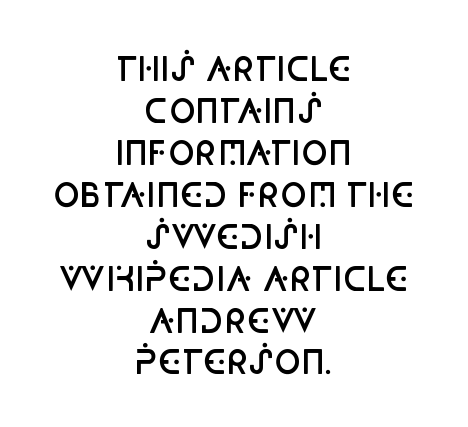
The image shows 32 px semibold, condensed sans-serif type, upright; set centered, normal line spacing (1.31x), normal letter spacing, not underlined; low stroke contrast and a large x-height.
